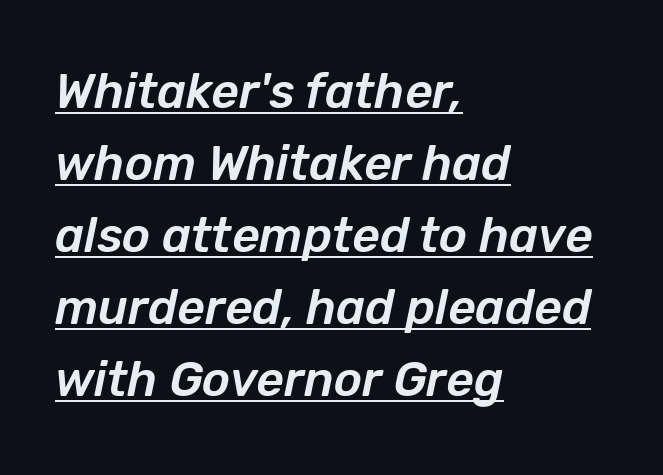
Q: Is the text italic (slanted)? A: Yes, it leans right by about 12 degrees.
Q: Is the text underlined? A: Yes.
Q: How is the paragraph aligned? A: Left-aligned.
Q: Is the spacing between letters normal or unusually wide? A: Normal.
Q: Is the spacing between lines tight, normal or loose? A: Normal.
Q: Width (condensed, normal, or wide)? A: Normal.
Q: Stroke contrast? A: Low.
Q: x-height? A: Medium.
Q: Monospaced? A: No.
